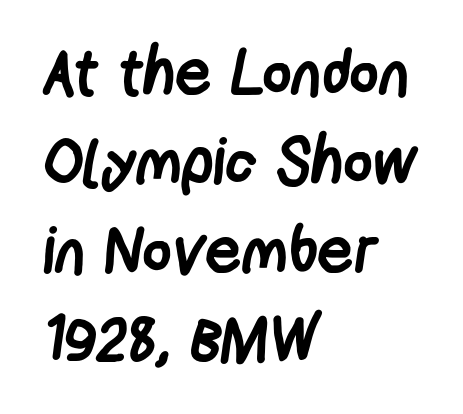
{"serif": "no", "bold": "yes", "weight": "semibold", "width": "condensed", "stroke_contrast": "low", "x_height": "medium", "monospaced": "no", "underline": "no", "align": "left", "line_spacing": "normal", "line_spacing_ratio": 1.39, "letter_spacing": "normal", "letter_spacing_em": 0.0, "glyph_px": 64}
